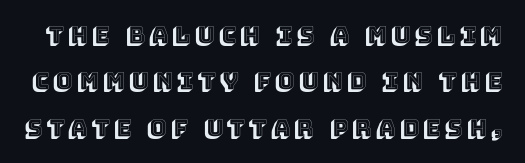
The image shows 23 px text type, upright; set loose line spacing (2.02x), not underlined.
